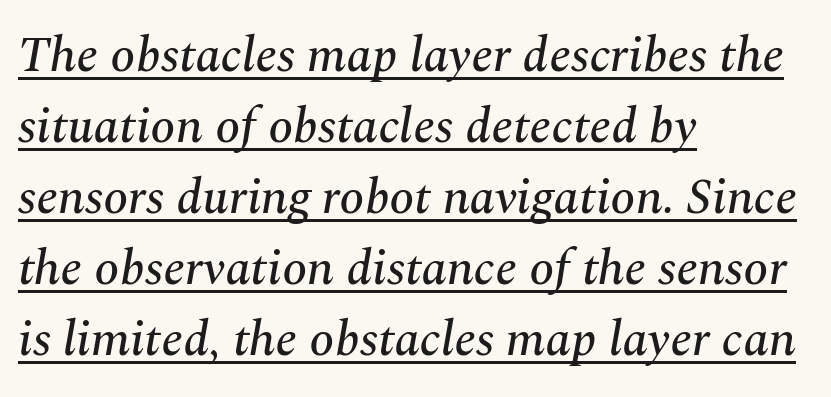
Q: Is the text italic (slanted)? A: Yes, it leans right by about 10 degrees.
Q: Is the typeface a serif or a sans-serif typeface? A: Serif.
Q: Is the text underlined? A: Yes.
Q: How is the paragraph aligned? A: Left-aligned.
Q: Is the spacing between letters normal or unusually wide? A: Normal.
Q: Is the spacing between lines tight, normal or loose? A: Normal.
Q: Width (condensed, normal, or wide)? A: Normal.
Q: Stroke contrast? A: Medium.
Q: x-height? A: Medium.
Q: Monospaced? A: No.
